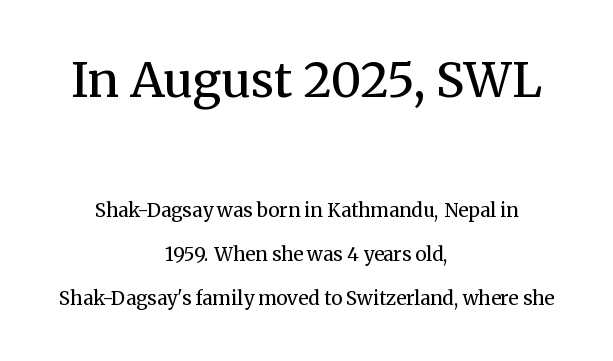
{"serif": "yes", "italic": "no", "bold": "no", "weight": "regular", "width": "normal", "stroke_contrast": "medium", "x_height": "medium", "monospaced": "no", "underline": "no", "align": "center", "line_spacing": "loose", "line_spacing_ratio": 2.31, "letter_spacing": "normal", "letter_spacing_em": 0.0, "larger_block": "first", "size_ratio": 2.53, "glyph_px": 48}
